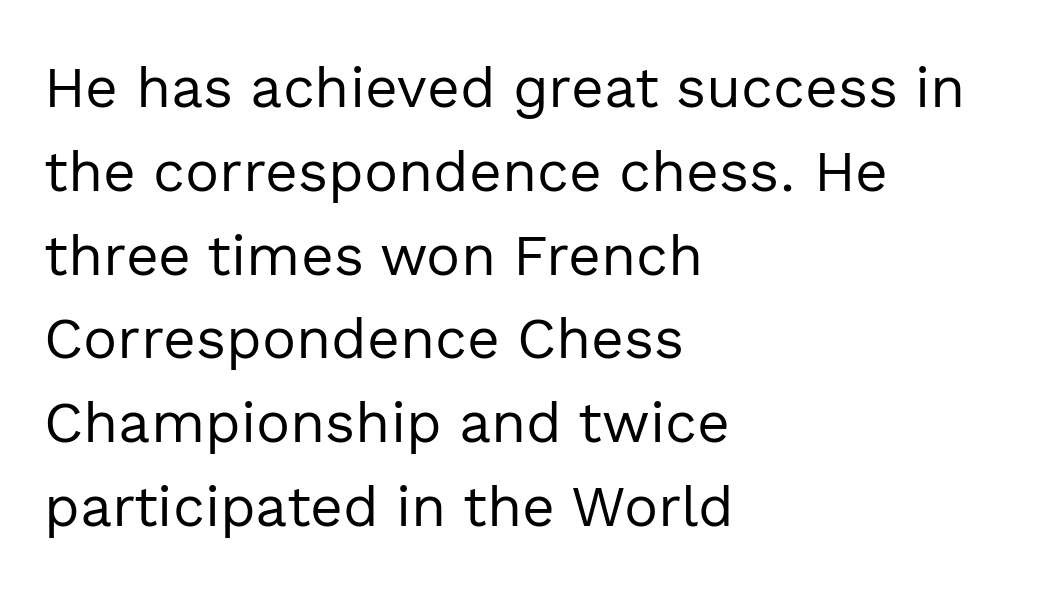
{"serif": "no", "italic": "no", "bold": "no", "weight": "regular", "width": "normal", "x_height": "medium", "monospaced": "no", "underline": "no", "align": "left", "line_spacing": "normal", "line_spacing_ratio": 1.47, "letter_spacing": "normal", "letter_spacing_em": 0.0, "glyph_px": 57}
